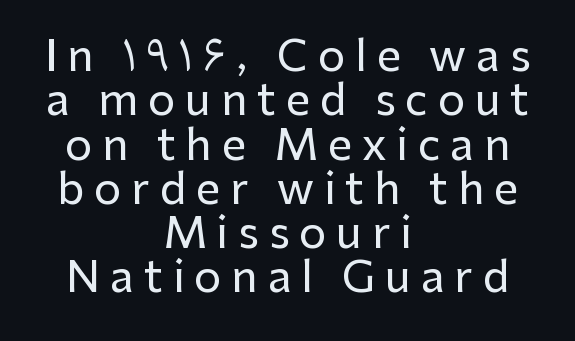
Q: Is the text italic (slanted)? A: No, it is upright.
Q: Is the typeface a serif or a sans-serif typeface? A: Sans-serif.
Q: Is the text underlined? A: No.
Q: How is the paragraph aligned? A: Centered.
Q: Is the spacing between letters normal or unusually wide? A: Unusually wide.
Q: Is the spacing between lines tight, normal or loose? A: Tight.
Q: Width (condensed, normal, or wide)? A: Normal.
Q: Stroke contrast? A: Low.
Q: x-height? A: Medium.
Q: Monospaced? A: No.
